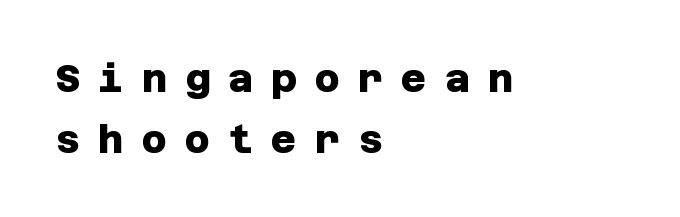
In CSS terms this would be text-align: left. Rule under the text: the space is simply empty. Emphasis by weight is at full strength: bold. In terms of leading, this rendering sits right in the middle.
